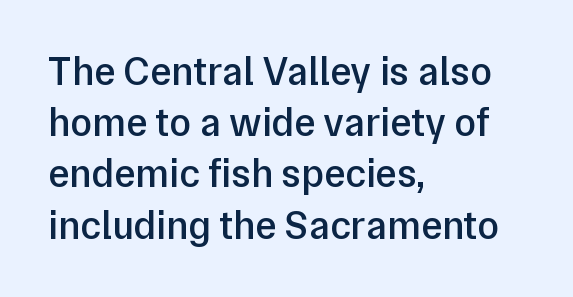
A classic flush-left, rag-right setting is used for this passage. What weight is shown? A semibold, between regular and bold. Nothing sits at the stroke ends, so this counts as sans-serif. Plain, unruled lines of type. Caption: standard tracking, unaltered.
